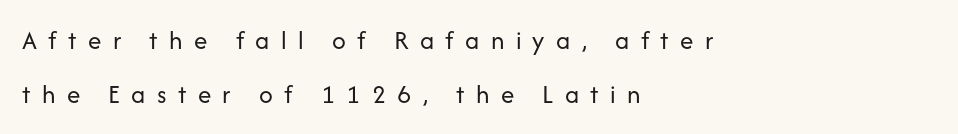
Q: Is the text bold? A: No.
Q: Is the text italic (slanted)? A: No, it is upright.
Q: Is the text underlined? A: No.
Q: How is the paragraph aligned? A: Left-aligned.
Q: Is the spacing between letters normal or unusually wide? A: Unusually wide.
Q: Is the spacing between lines tight, normal or loose? A: Loose.
